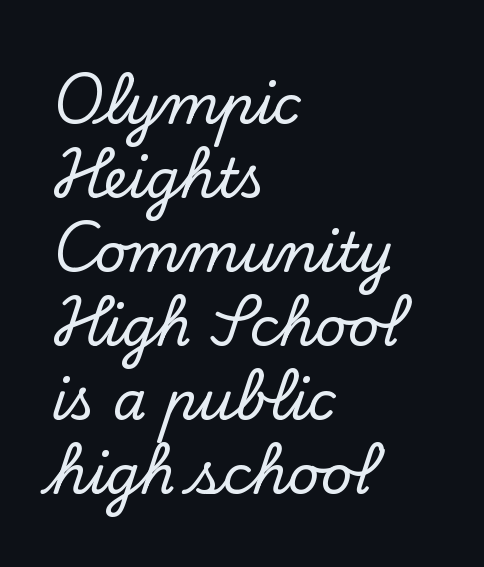
Little horizontal feet cap the strokes, marking this as serif type. Compared with a centered layout, this one pins lines to the left instead. This sample has the flowing, uneven cadence of proportional lettering. In terms of leading, this rendering sits right in the middle.
